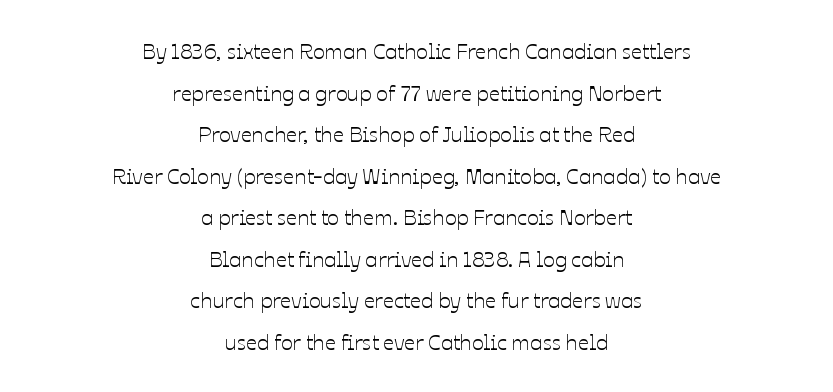
The zone under the glyphs is completely vacant. This sample uses plain, unmodified letter spacing. The text block is weighted toward neither margin, spreading evenly from the middle. Is there any slant? The stems are plumb.
